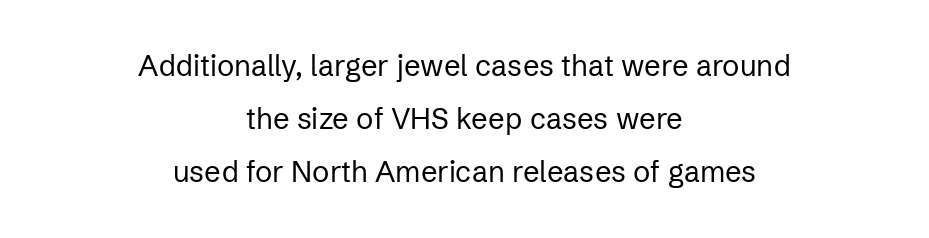
Counters stay open thanks to moderate or lighter strokes. No italicization has been applied; the sample stays upright. Horizontally, the lines are justified to the midpoint only. A typesetter would call this proportional, since set widths differ per character. The face used here is rendered with its standard letterfit. The face used here is a sans, in the tradition of grotesques and geometrics.
